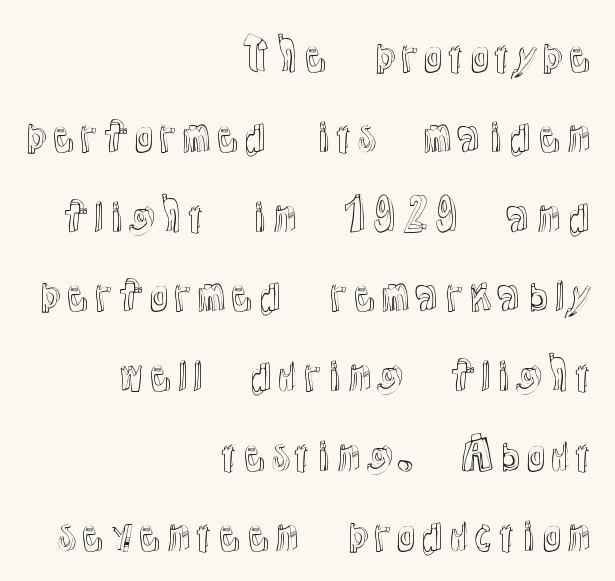
The image shows 42 px text type, upright; set right-aligned, loose line spacing (1.9x), normal letter spacing, not underlined; a medium x-height.
